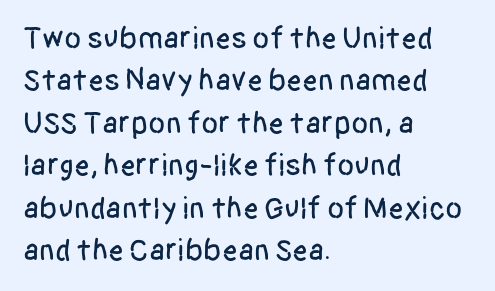
{"serif": "no", "italic": "no", "width": "condensed", "stroke_contrast": "low", "x_height": "large", "monospaced": "no", "underline": "no", "align": "left", "line_spacing": "normal", "line_spacing_ratio": 1.37, "letter_spacing": "normal", "letter_spacing_em": 0.0, "glyph_px": 31}
